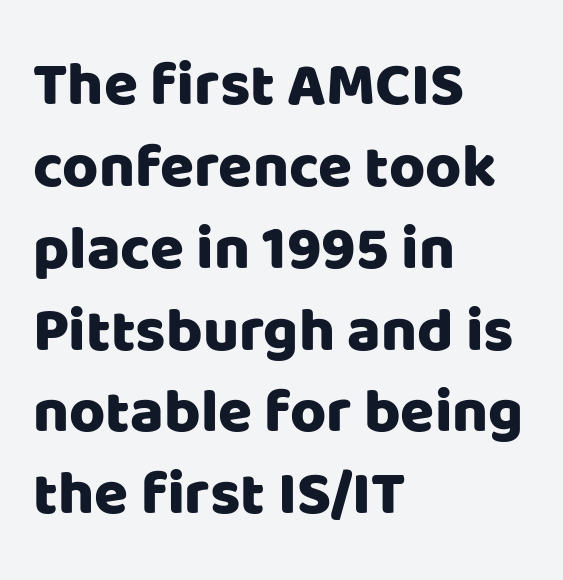
{"serif": "no", "italic": "no", "width": "normal", "stroke_contrast": "low", "x_height": "large", "monospaced": "no", "underline": "no", "align": "left", "line_spacing": "normal", "line_spacing_ratio": 1.32, "letter_spacing": "normal", "letter_spacing_em": 0.0, "glyph_px": 62}
